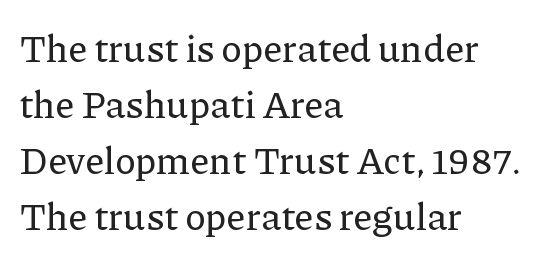
{"serif": "yes", "italic": "no", "width": "normal", "stroke_contrast": "low", "x_height": "medium", "monospaced": "no", "underline": "no", "align": "left", "line_spacing": "normal", "line_spacing_ratio": 1.47, "letter_spacing": "normal", "letter_spacing_em": 0.0, "glyph_px": 38}
